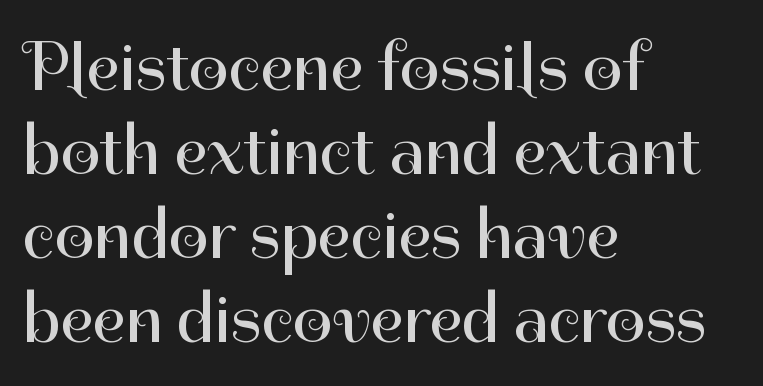
{"serif": "no", "italic": "no", "bold": "no", "weight": "regular", "width": "normal", "stroke_contrast": "high", "x_height": "medium", "monospaced": "no", "underline": "no", "align": "left", "line_spacing_ratio": 1.2, "letter_spacing": "normal", "letter_spacing_em": 0.0, "glyph_px": 70}
